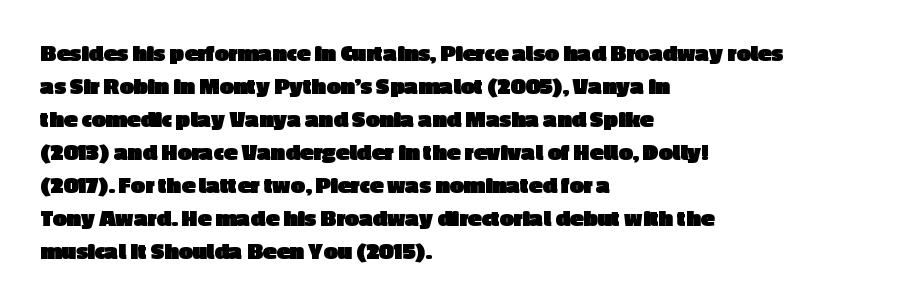
{"italic": "no", "bold": "yes", "underline": "no", "align": "left", "line_spacing": "normal", "line_spacing_ratio": 1.32, "letter_spacing": "normal", "letter_spacing_em": 0.0, "glyph_px": 25}
